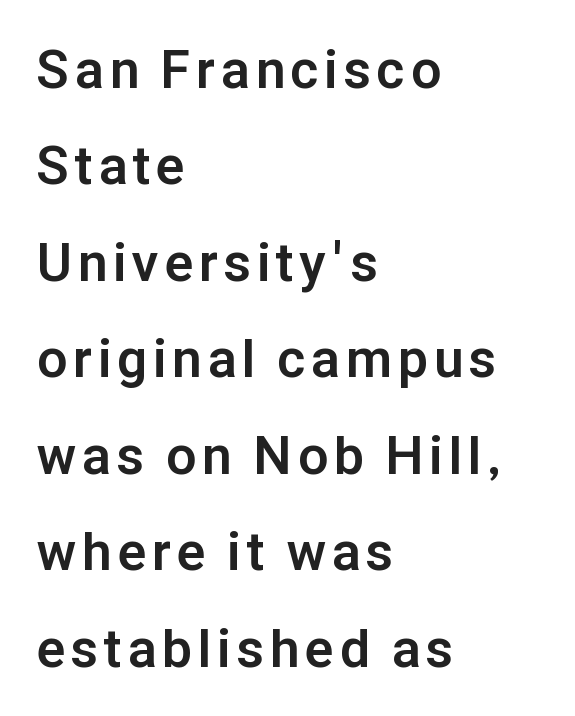
{"serif": "no", "italic": "no", "bold": "yes", "weight": "bold", "width": "normal", "stroke_contrast": "low", "x_height": "medium", "monospaced": "no", "underline": "no", "align": "left", "line_spacing_ratio": 1.82, "glyph_px": 53}
